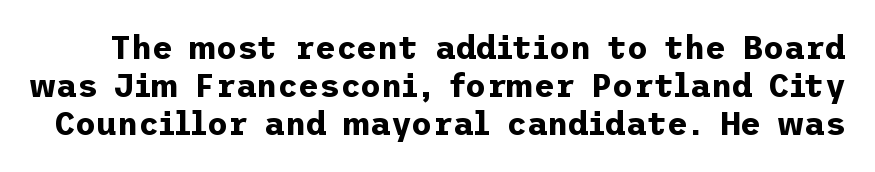
The image shows 32 px bold sans-serif type, upright; set line spacing 1.19x, normal letter spacing, not underlined; low stroke contrast and a medium x-height.
